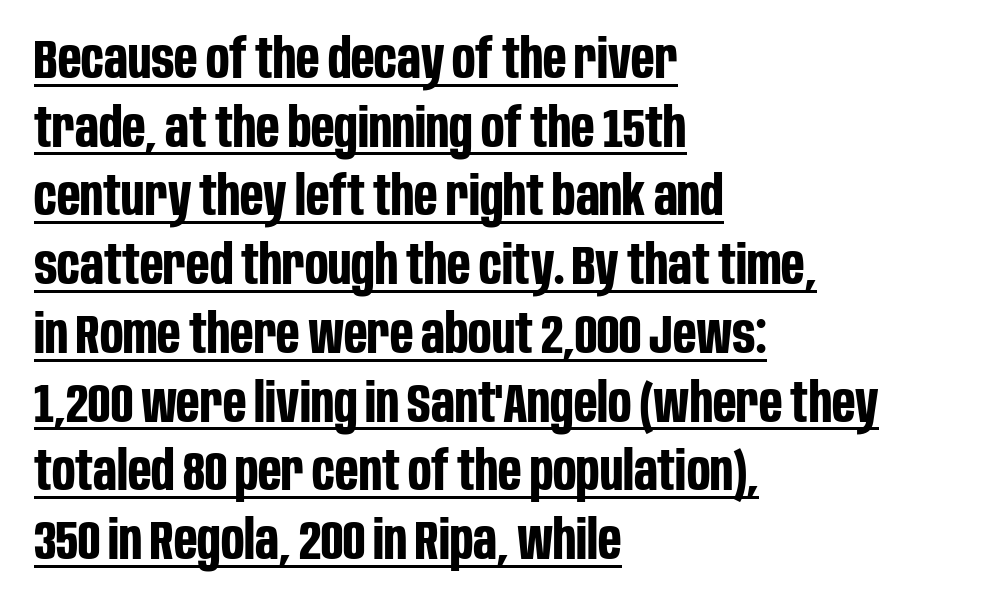
The image shows 55 px bold, condensed sans-serif type, upright; set left-aligned, normal line spacing (1.25x), normal letter spacing, underlined; low stroke contrast and a large x-height.
